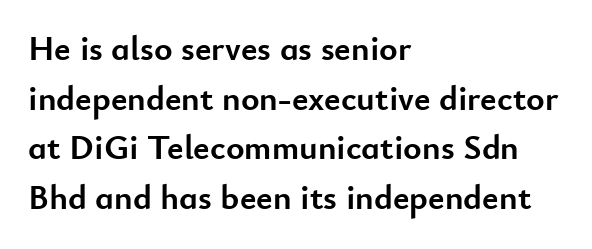
Q: Is the text bold? A: Yes.
Q: Is the text italic (slanted)? A: No, it is upright.
Q: Is the typeface a serif or a sans-serif typeface? A: Sans-serif.
Q: Is the text underlined? A: No.
Q: How is the paragraph aligned? A: Left-aligned.
Q: Is the spacing between letters normal or unusually wide? A: Normal.
Q: Is the spacing between lines tight, normal or loose? A: Normal.
Q: Width (condensed, normal, or wide)? A: Normal.
Q: Stroke contrast? A: Low.
Q: x-height? A: Small.
Q: Monospaced? A: No.
